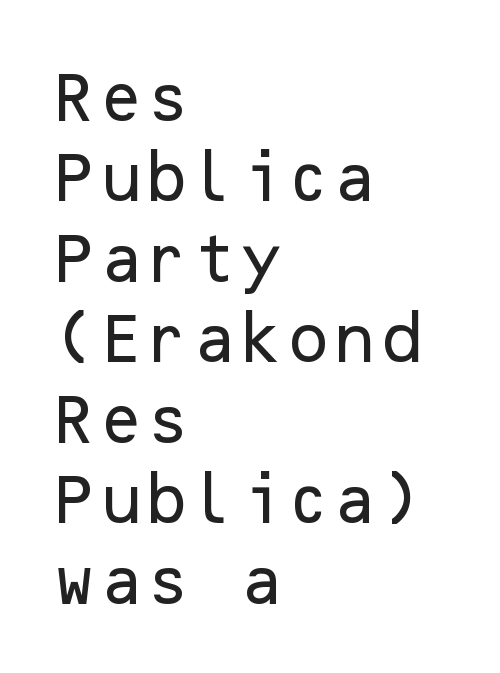
{"serif": "no", "italic": "no", "width": "normal", "stroke_contrast": "low", "x_height": "medium", "underline": "no", "align": "left", "line_spacing": "normal", "line_spacing_ratio": 1.49, "letter_spacing": "normal", "letter_spacing_em": 0.0, "glyph_px": 54}
